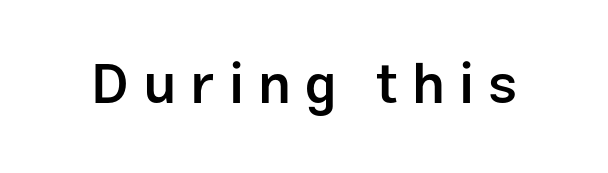
The type is letterspaced generously, with wide tracking. A fair bit of extra ink — the face is semibold, not bold. These lines are rendered in a variable-pitch font. Unlike a traditional serif, this face leaves its strokes unadorned. The baseline area is clear.
